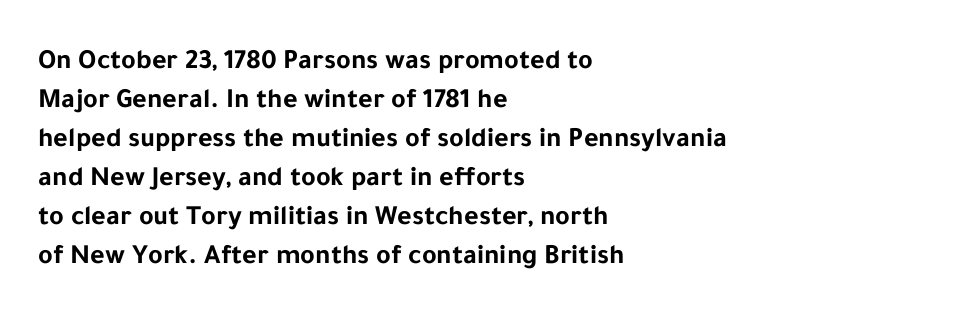
Q: Is the text bold? A: Yes.
Q: Is the text italic (slanted)? A: No, it is upright.
Q: Is the typeface a serif or a sans-serif typeface? A: Sans-serif.
Q: Is the text underlined? A: No.
Q: How is the paragraph aligned? A: Left-aligned.
Q: Is the spacing between letters normal or unusually wide? A: Normal.
Q: Is the spacing between lines tight, normal or loose? A: Normal.
Q: Width (condensed, normal, or wide)? A: Normal.
Q: Stroke contrast? A: Low.
Q: x-height? A: Medium.
Q: Monospaced? A: No.
